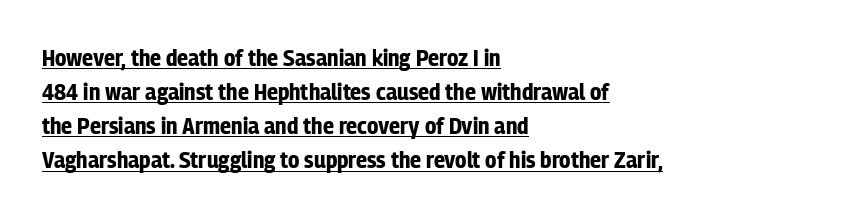
{"italic": "no", "bold": "yes", "underline": "yes", "align": "left", "line_spacing": "normal", "line_spacing_ratio": 1.42, "letter_spacing": "normal", "letter_spacing_em": 0.0, "glyph_px": 24}
